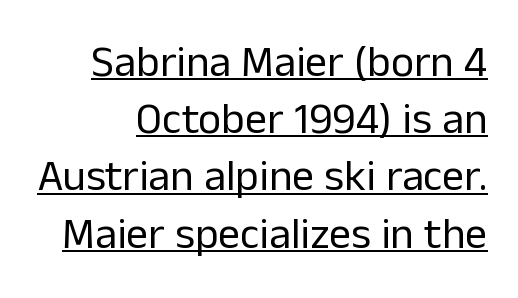
Q: Is the text bold? A: No.
Q: Is the text italic (slanted)? A: No, it is upright.
Q: Is the typeface a serif or a sans-serif typeface? A: Sans-serif.
Q: Is the text underlined? A: Yes.
Q: How is the paragraph aligned? A: Right-aligned.
Q: Is the spacing between letters normal or unusually wide? A: Normal.
Q: Is the spacing between lines tight, normal or loose? A: Normal.
Q: Width (condensed, normal, or wide)? A: Normal.
Q: Stroke contrast? A: Low.
Q: x-height? A: Medium.
Q: Monospaced? A: No.
